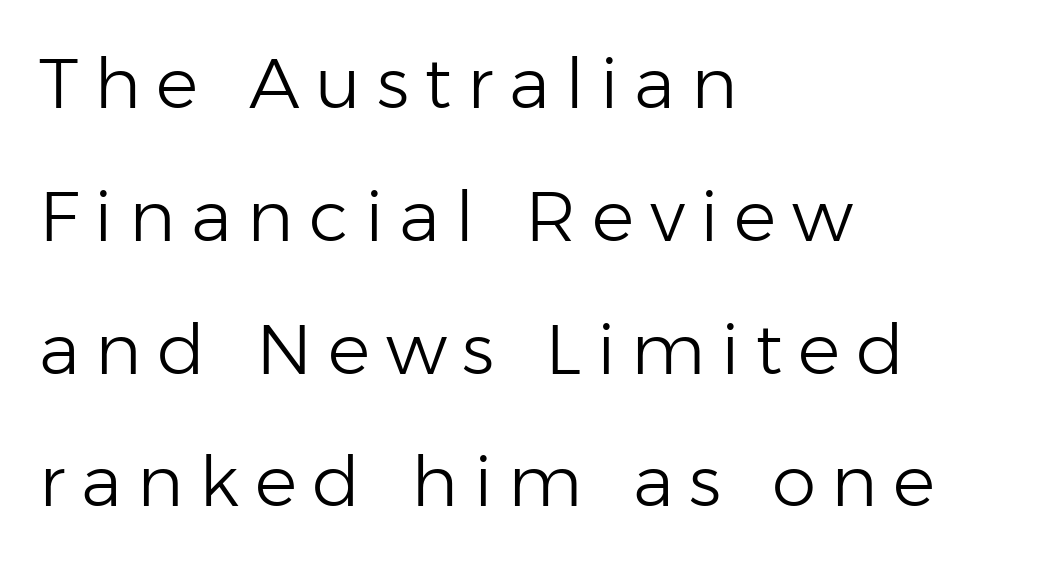
Every character sits straight up, as roman type does. Think standard paragraph weight, or any step lighter than that. The line texture is sparse and dotted thanks to wide tracking. The setting favours the left margin, as ordinary paragraphs usually do. Spacing verdict: proportional, widths tailored to each character.
